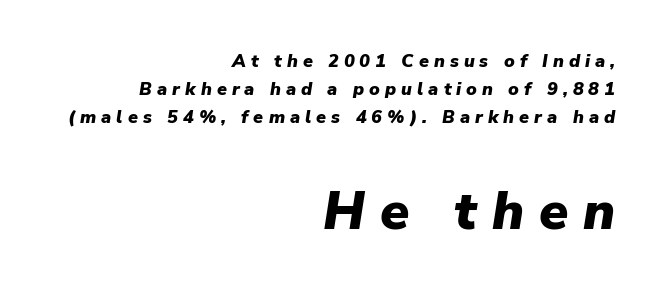
Q: Is the text bold? A: Yes.
Q: Is the text italic (slanted)? A: Yes, it leans right by about 9 degrees.
Q: Is the text underlined? A: No.
Q: How is the paragraph aligned? A: Right-aligned.
Q: Is the spacing between letters normal or unusually wide? A: Unusually wide.
Q: Is the spacing between lines tight, normal or loose? A: Normal.
Q: Which block of text is set in a larger size, the first (top) or the second (bottom)? A: The second (bottom) one.
Q: Width (condensed, normal, or wide)? A: Normal.
Q: Stroke contrast? A: Low.
Q: x-height? A: Medium.
Q: Monospaced? A: No.
